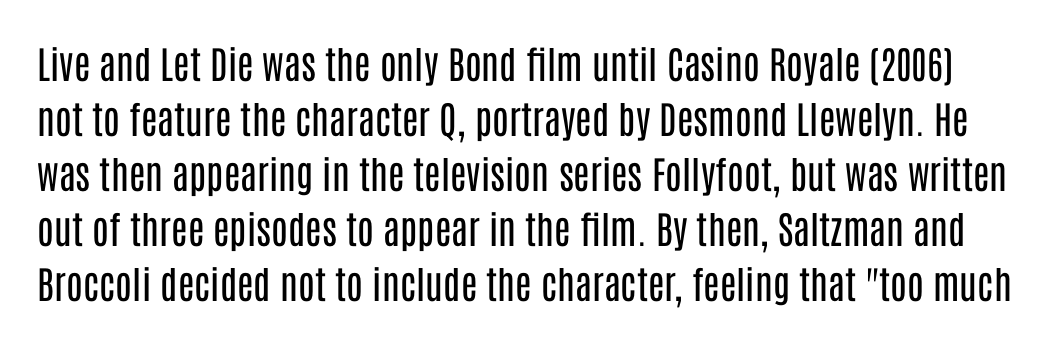
{"serif": "no", "italic": "no", "bold": "no", "weight": "regular", "width": "condensed", "stroke_contrast": "low", "x_height": "large", "monospaced": "no", "underline": "no", "line_spacing": "normal", "line_spacing_ratio": 1.45, "letter_spacing": "normal", "letter_spacing_em": 0.0, "glyph_px": 38}
